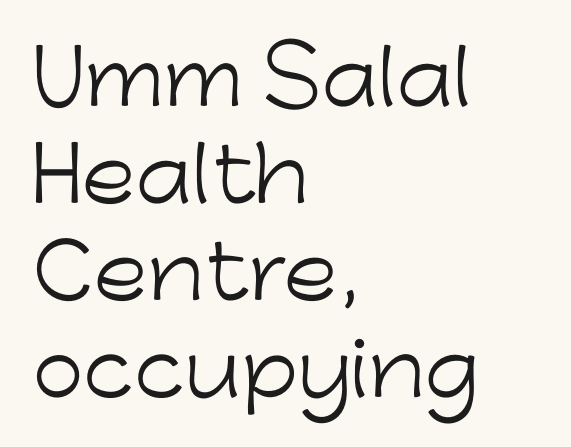
The image shows 74 px light sans-serif type, upright; set left-aligned, normal line spacing (1.31x), normal letter spacing, not underlined; low stroke contrast and a medium x-height.
